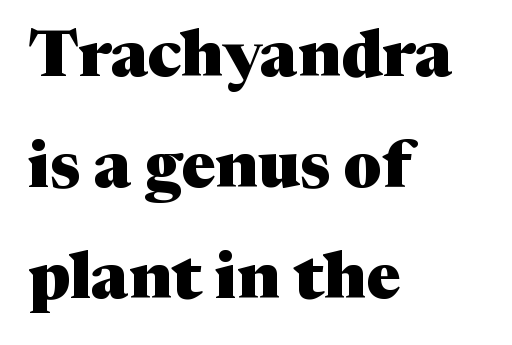
The image shows 65 px heavy serif type, upright; set left-aligned, line spacing 1.71x, normal letter spacing, not underlined; medium stroke contrast and a medium x-height.
